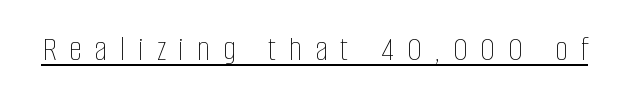
{"italic": "no", "bold": "no", "weight": "thin", "width": "condensed", "stroke_contrast": "low", "x_height": "large", "monospaced": "no", "underline": "yes", "letter_spacing": "wide", "letter_spacing_em": 0.36, "glyph_px": 36}
